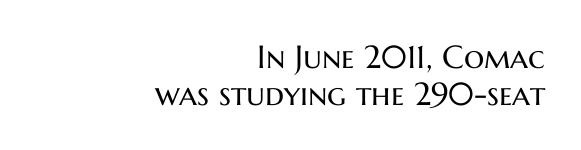
Q: Is the text bold? A: No.
Q: Is the text italic (slanted)? A: No, it is upright.
Q: Is the typeface a serif or a sans-serif typeface? A: Sans-serif.
Q: Is the text underlined? A: No.
Q: How is the paragraph aligned? A: Right-aligned.
Q: Is the spacing between letters normal or unusually wide? A: Normal.
Q: Is the spacing between lines tight, normal or loose? A: Tight.
Q: Width (condensed, normal, or wide)? A: Normal.
Q: Stroke contrast? A: Medium.
Q: x-height? A: Medium.
Q: Monospaced? A: No.
